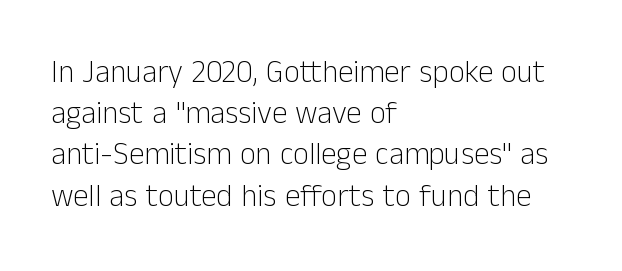
Nothing heavy about these letters — not bold at all. Short note: letters normally spaced. Are there feet on the stems? There aren't — it's a sans. Spacing verdict: proportional, widths tailored to each character.
